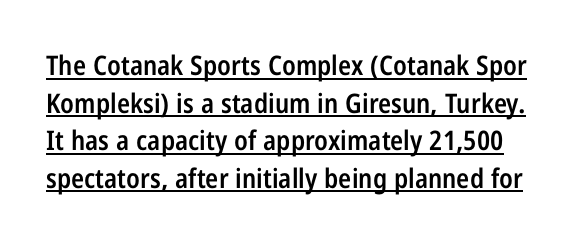
Q: Is the text bold? A: Semi-bold.
Q: Is the text italic (slanted)? A: No, it is upright.
Q: Is the text underlined? A: Yes.
Q: Is the spacing between letters normal or unusually wide? A: Normal.
Q: Is the spacing between lines tight, normal or loose? A: Normal.
